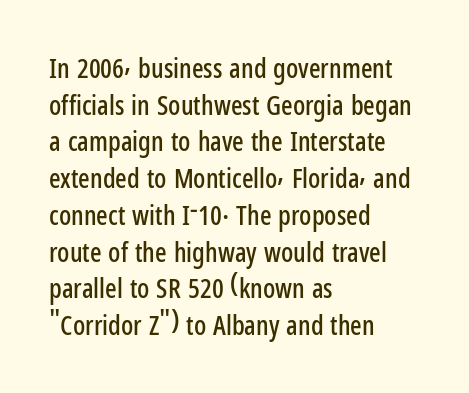
{"italic": "no", "underline": "no", "align": "left", "line_spacing": "normal", "line_spacing_ratio": 1.36, "letter_spacing": "normal", "letter_spacing_em": 0.0, "glyph_px": 27}
